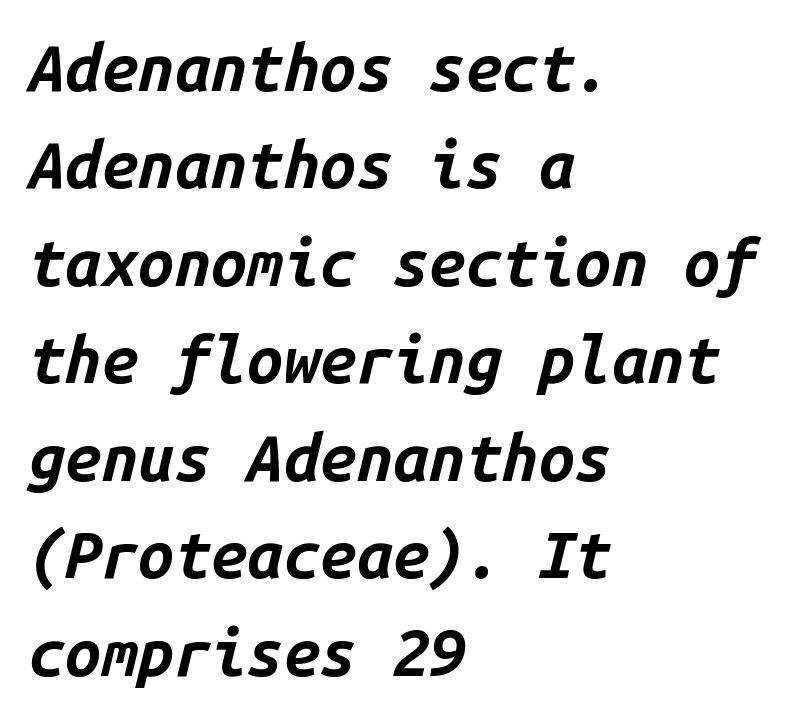
Q: Is the text bold? A: Yes.
Q: Is the text italic (slanted)? A: Yes, it leans right by about 14 degrees.
Q: Is the text underlined? A: No.
Q: How is the paragraph aligned? A: Left-aligned.
Q: Is the spacing between letters normal or unusually wide? A: Normal.
Q: Is the spacing between lines tight, normal or loose? A: Normal.
Q: Width (condensed, normal, or wide)? A: Normal.
Q: Stroke contrast? A: Low.
Q: x-height? A: Medium.
Q: Monospaced? A: Yes.
